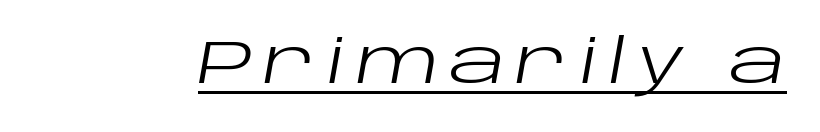
A typographer would call this underscored text. The rendering applies a slant to the glyphs. This sample has the flowing, uneven cadence of proportional lettering. Counters stay open thanks to moderate or lighter strokes.
